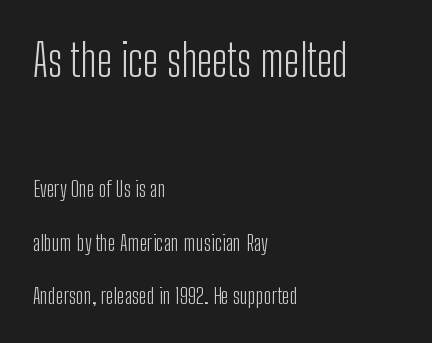
{"serif": "no", "italic": "no", "bold": "no", "weight": "light", "width": "condensed", "stroke_contrast": "low", "x_height": "medium", "monospaced": "no", "underline": "no", "align": "left", "line_spacing": "loose", "line_spacing_ratio": 2.43, "letter_spacing": "normal", "letter_spacing_em": 0.0, "larger_block": "first", "size_ratio": 2.0, "glyph_px": 44}
